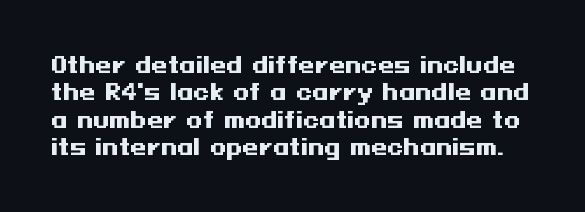
Q: Is the text bold? A: Yes.
Q: Is the text italic (slanted)? A: No, it is upright.
Q: Is the text underlined? A: No.
Q: Is the spacing between letters normal or unusually wide? A: Normal.
Q: Is the spacing between lines tight, normal or loose? A: Normal.
